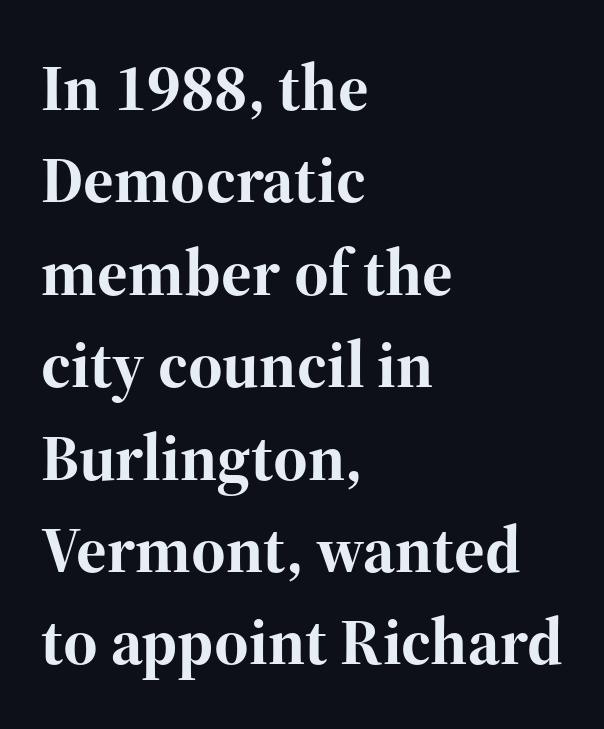
{"serif": "yes", "italic": "no", "bold": "yes", "weight": "bold", "width": "normal", "stroke_contrast": "high", "x_height": "medium", "monospaced": "no", "underline": "no", "align": "left", "line_spacing": "normal", "line_spacing_ratio": 1.4, "letter_spacing": "normal", "letter_spacing_em": 0.0, "glyph_px": 66}
